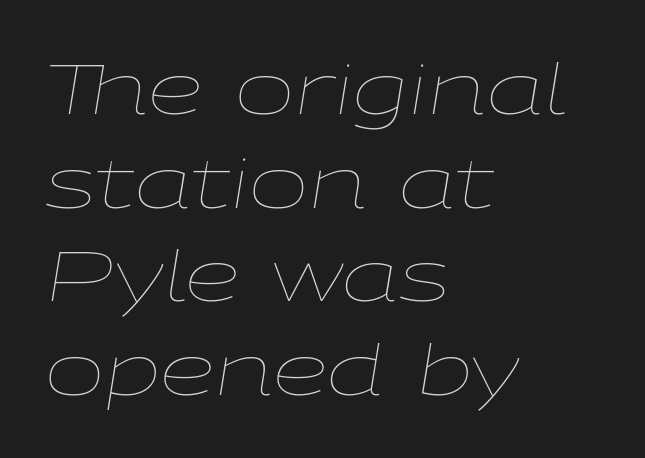
Yep, that's italic — everything's leaning. Proportional: the letters do not fall into vertical columns. The typesetter chose a ragged-right arrangement here. Glance below the letters and you will spot only blank space. Reading down the column, the eye jumps a familiar distance to each next line.
